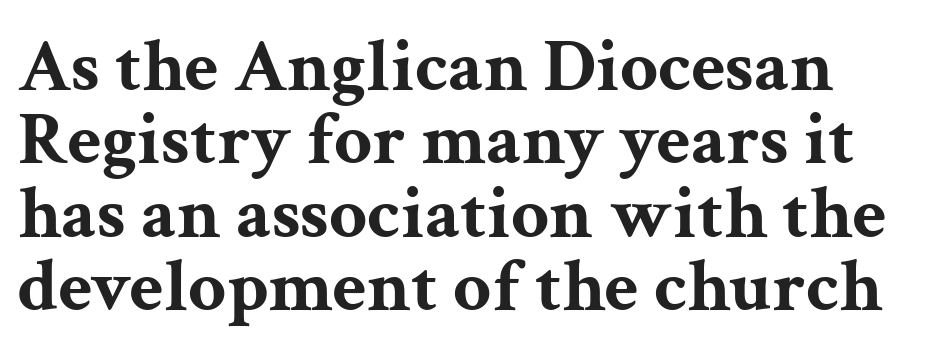
The image shows 75 px bold, wide serif type, upright; set tight line spacing (0.98x), normal letter spacing, not underlined; medium stroke contrast and a medium x-height.
